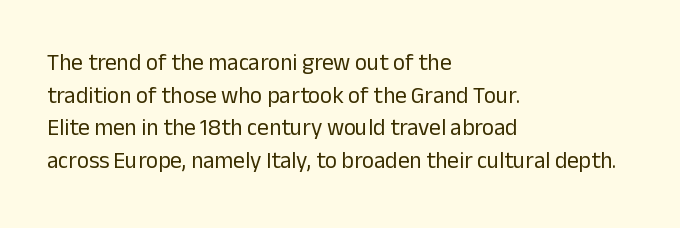
{"italic": "no", "bold": "no", "underline": "no", "align": "left", "line_spacing": "normal", "line_spacing_ratio": 1.42, "letter_spacing": "normal", "letter_spacing_em": 0.0, "glyph_px": 23}
